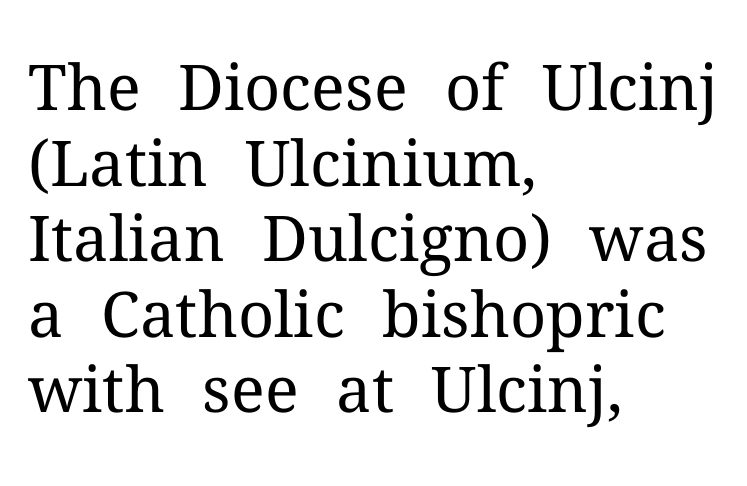
Q: Is the text bold? A: No.
Q: Is the text italic (slanted)? A: No, it is upright.
Q: Is the typeface a serif or a sans-serif typeface? A: Serif.
Q: Is the text underlined? A: No.
Q: How is the paragraph aligned? A: Left-aligned.
Q: Is the spacing between letters normal or unusually wide? A: Normal.
Q: Width (condensed, normal, or wide)? A: Normal.
Q: Stroke contrast? A: Medium.
Q: x-height? A: Medium.
Q: Monospaced? A: No.
